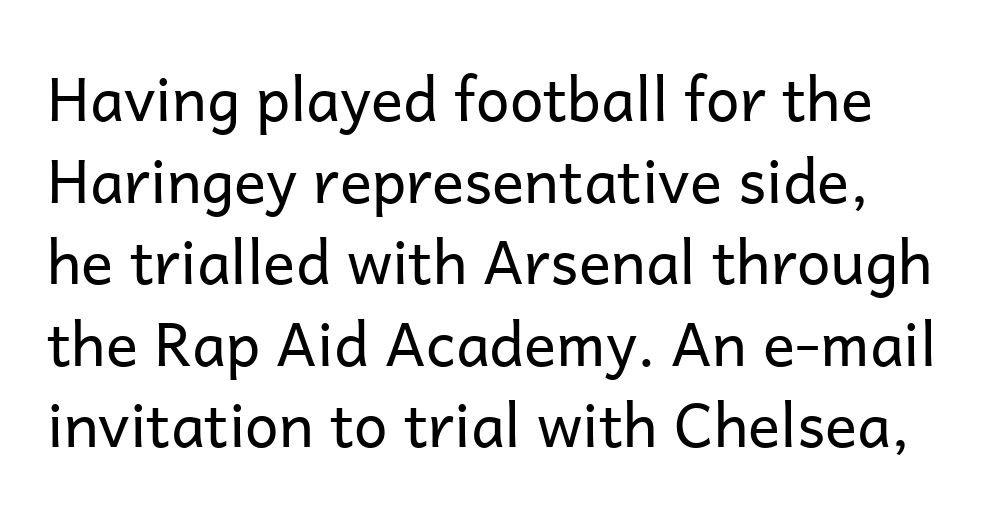
{"serif": "no", "italic": "no", "bold": "no", "weight": "regular", "width": "normal", "stroke_contrast": "low", "x_height": "medium", "monospaced": "no", "underline": "no", "line_spacing": "normal", "line_spacing_ratio": 1.36, "letter_spacing": "normal", "letter_spacing_em": 0.0, "glyph_px": 60}
